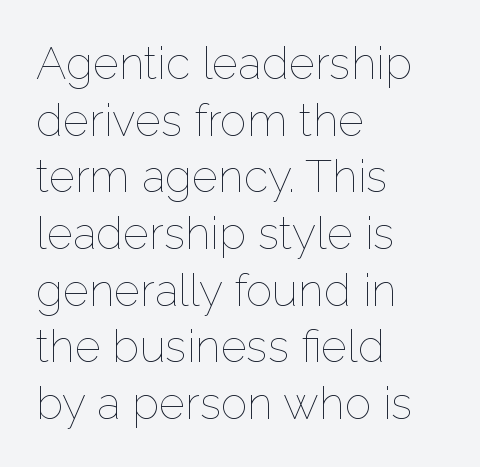
The image shows 45 px thin type, upright; set left-aligned, normal line spacing (1.26x), normal letter spacing, not underlined; low stroke contrast and a medium x-height.
